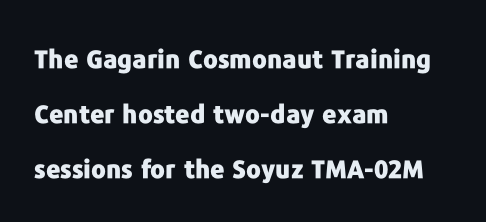
The image shows 25 px bold type, upright; set left-aligned, loose line spacing (2.2x), normal letter spacing, not underlined.
